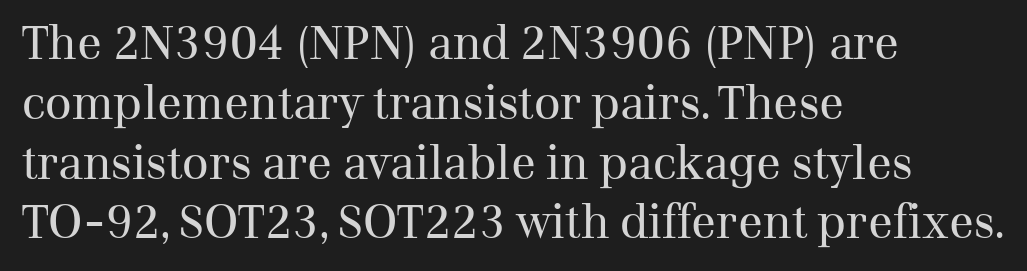
The image shows 46 px regular-weight serif type, upright; set left-aligned, normal line spacing (1.3x), normal letter spacing, not underlined; medium stroke contrast and a medium x-height.
